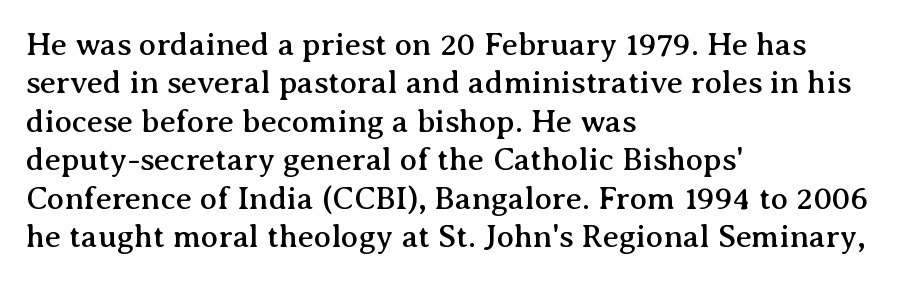
{"serif": "yes", "italic": "no", "width": "normal", "stroke_contrast": "medium", "x_height": "medium", "monospaced": "no", "underline": "no", "align": "left", "line_spacing_ratio": 1.2, "letter_spacing": "normal", "letter_spacing_em": 0.0, "glyph_px": 32}
